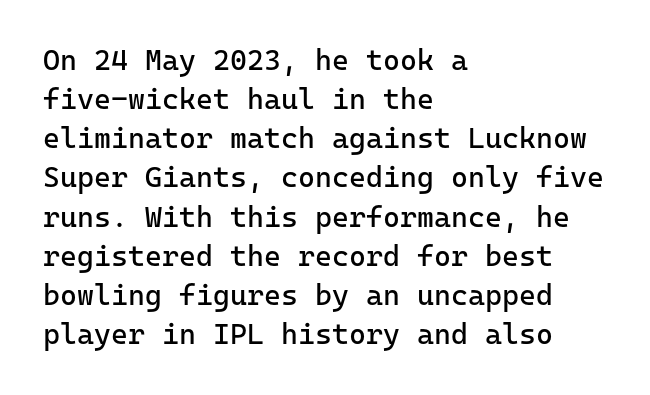
{"serif": "no", "italic": "no", "bold": "no", "weight": "regular", "width": "normal", "stroke_contrast": "low", "x_height": "medium", "monospaced": "yes", "underline": "no", "align": "left", "line_spacing": "normal", "line_spacing_ratio": 1.35, "letter_spacing": "normal", "letter_spacing_em": 0.0, "glyph_px": 29}
